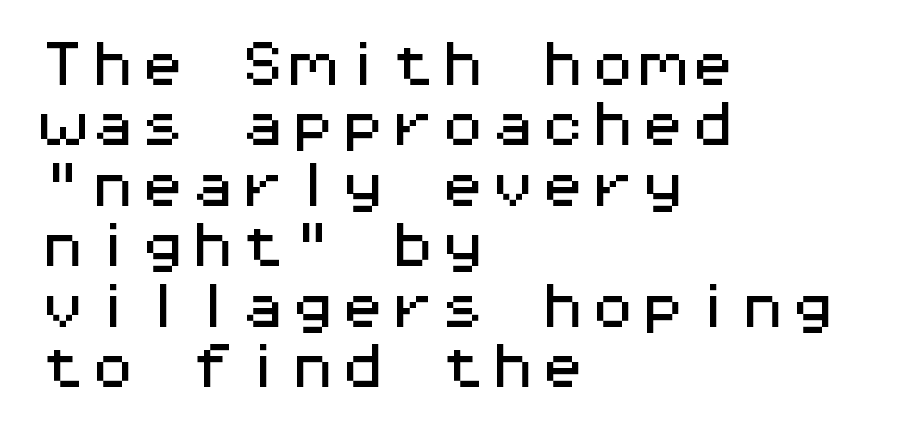
The image shows 50 px wide sans-serif type, upright, monospaced; set left-aligned, line spacing 1.21x, normal letter spacing, not underlined; medium stroke contrast and a medium x-height.
